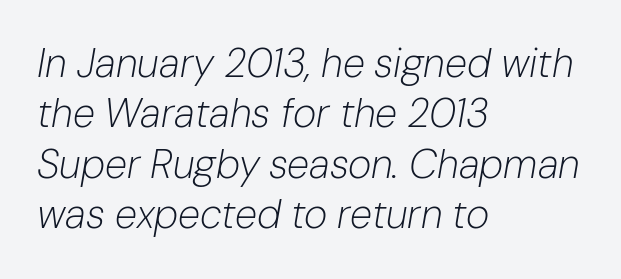
The words here are not underlined. The block of text has a typical density, with ordinary space between rows. The setting favours the left margin, as ordinary paragraphs usually do. Here the glyphs are tracked normally, forming tight word shapes.
